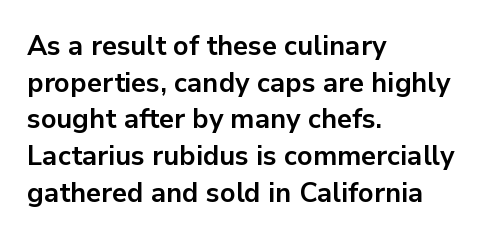
Casual observation: everything's shoved over to the left. Look at the tracking — it's just the regular setting, nothing added. The rendering uses a moderate line-height, typical for paragraphs. Decoration check: the copy has no underline. The face used here has the dense, thick strokes of a bold. The typography opts for an upright posture over an oblique one.
